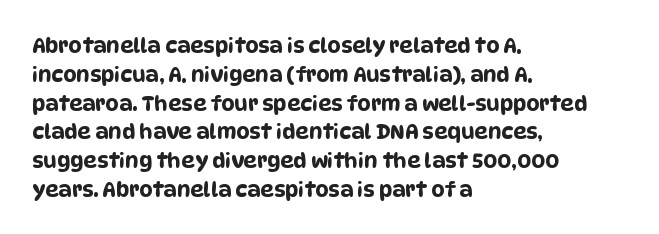
{"underline": "no", "align": "left", "line_spacing": "normal", "line_spacing_ratio": 1.37, "letter_spacing": "normal", "letter_spacing_em": 0.0, "glyph_px": 21}
